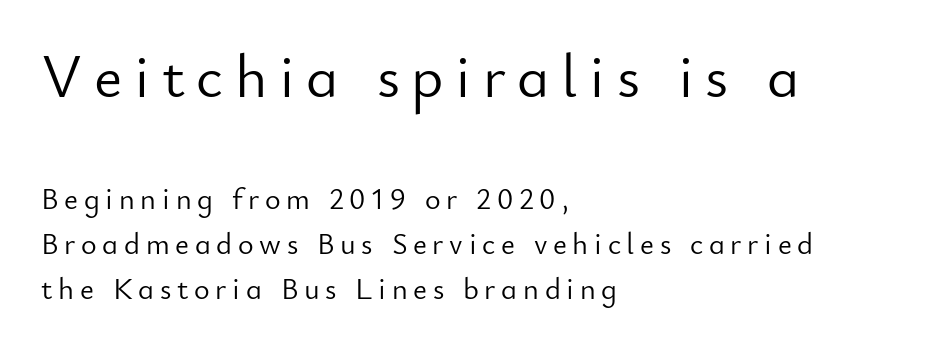
The image shows 61 px light sans-serif type, upright; set left-aligned, normal line spacing (1.5x), not underlined; the first (top) block is 2.03x larger; low stroke contrast and a small x-height.
